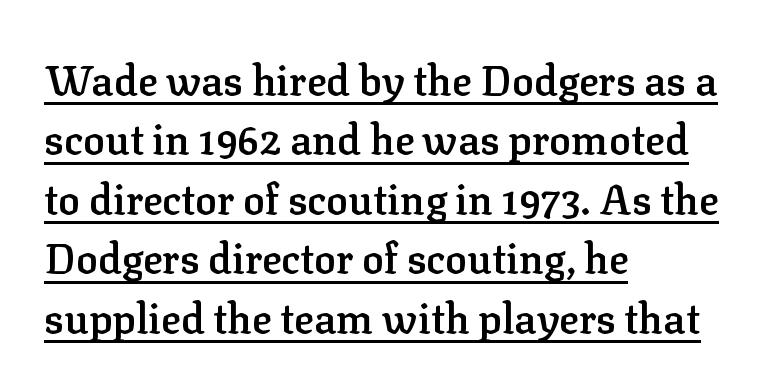
The image shows 41 px semibold serif type, upright; set left-aligned, normal line spacing (1.45x), normal letter spacing, underlined; low stroke contrast and a medium x-height.
